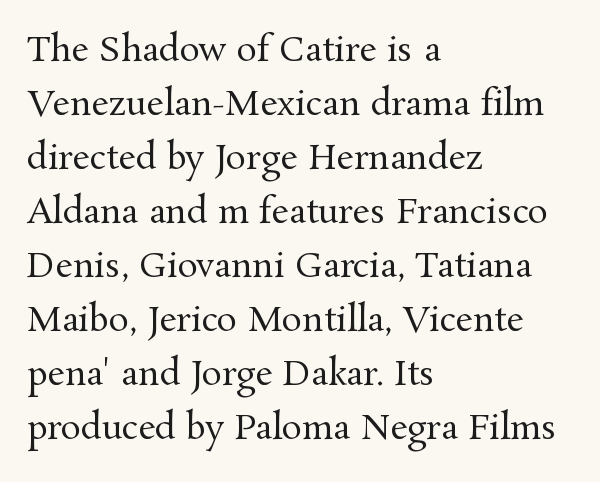
Short and long lines alike share a common starting point at left. Horizontal bands of white between lines are of average thickness. The baseline area is clear. The letters look calm and open, with moderate or lighter stems.
